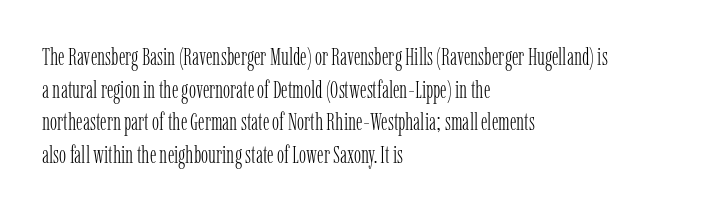
Plain, unruled lines of type. Ordinary non-slanted type is in use. Does extra space separate the letters? No, they use regular spacing. This is not heavy type; no bold has been used. These lines sit exactly where default settings would place them. Reading down the block, your eye returns to a fixed left position each line.
